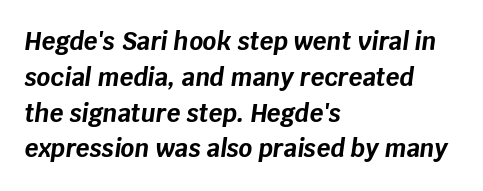
Reading down the column, the eye jumps a familiar distance to each next line. The letters are bold, with thick, heavy strokes. The whole block is typeset with a tilt. The line texture is even and compact thanks to regular tracking. Underlining? Definitely not there.
